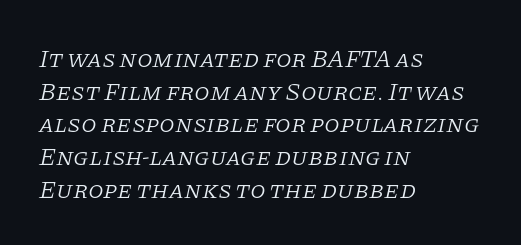
{"italic": "yes", "lean": "right", "slant_degrees": 11, "bold": "no", "underline": "no", "align": "left", "line_spacing": "normal", "line_spacing_ratio": 1.31, "letter_spacing": "normal", "letter_spacing_em": 0.0, "glyph_px": 25}
